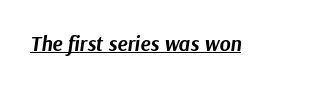
{"italic": "yes", "lean": "right", "slant_degrees": 9, "bold": "yes", "underline": "yes", "letter_spacing": "normal", "letter_spacing_em": 0.0, "glyph_px": 21}
